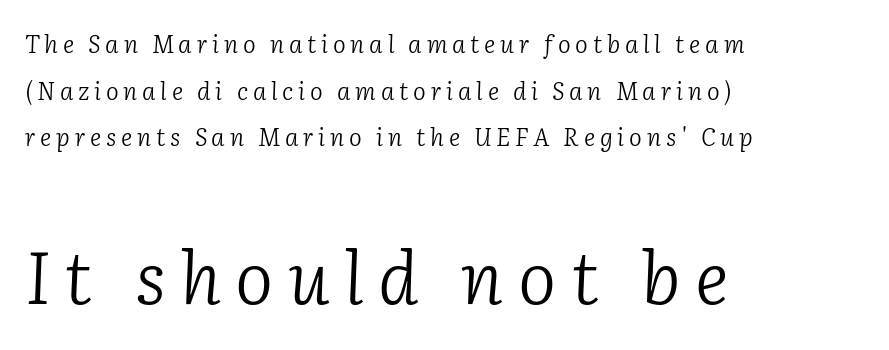
{"serif": "yes", "italic": "yes", "lean": "right", "slant_degrees": 2, "bold": "no", "weight": "light", "width": "normal", "stroke_contrast": "low", "x_height": "medium", "monospaced": "no", "underline": "no", "align": "left", "line_spacing": "loose", "line_spacing_ratio": 1.94, "letter_spacing": "wide", "letter_spacing_em": 0.2, "larger_block": "second", "size_ratio": 3.0, "glyph_px": 72}
